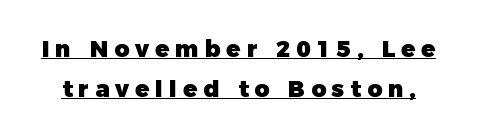
{"italic": "no", "bold": "yes", "underline": "yes", "line_spacing_ratio": 1.74, "letter_spacing": "wide", "letter_spacing_em": 0.26, "glyph_px": 23}
